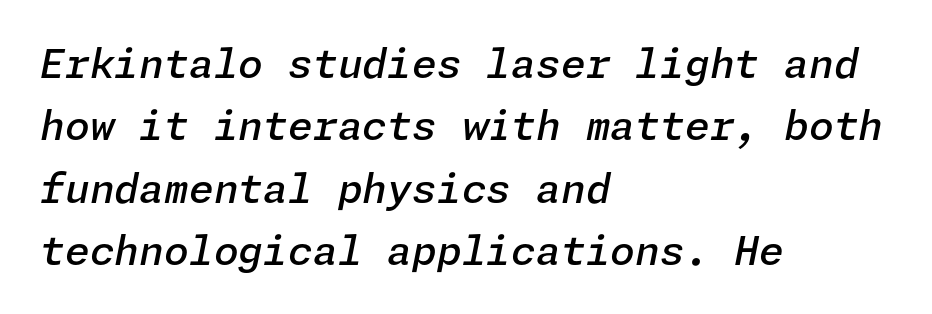
The image shows 40 px semibold type, italic (leaning right); set left-aligned, normal line spacing (1.56x), normal letter spacing, not underlined; low stroke contrast and a medium x-height.
